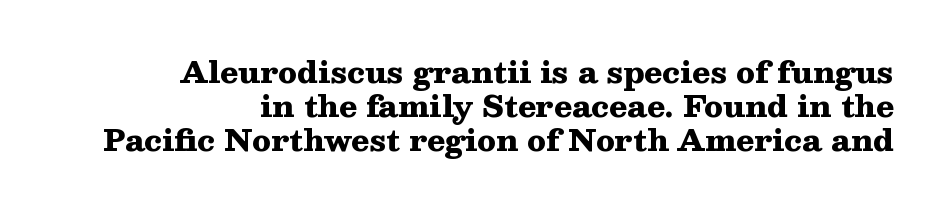
The image shows 30 px heavy, wide serif type, upright; set right-aligned, tight line spacing (1.13x), normal letter spacing, not underlined; medium stroke contrast and a medium x-height.
